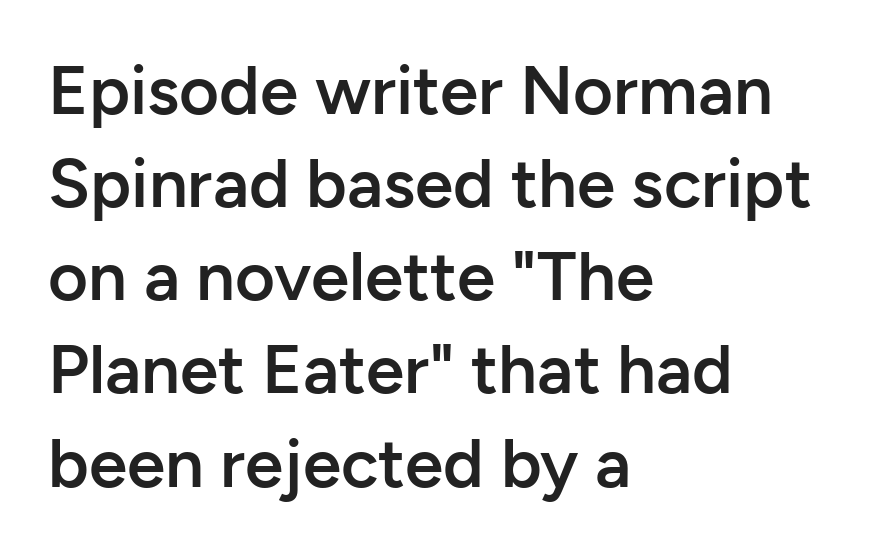
Q: Is the text bold? A: Semi-bold.
Q: Is the text italic (slanted)? A: No, it is upright.
Q: Is the typeface a serif or a sans-serif typeface? A: Sans-serif.
Q: Is the text underlined? A: No.
Q: How is the paragraph aligned? A: Left-aligned.
Q: Is the spacing between letters normal or unusually wide? A: Normal.
Q: Is the spacing between lines tight, normal or loose? A: Normal.
Q: Width (condensed, normal, or wide)? A: Normal.
Q: Stroke contrast? A: Low.
Q: x-height? A: Medium.
Q: Monospaced? A: No.
